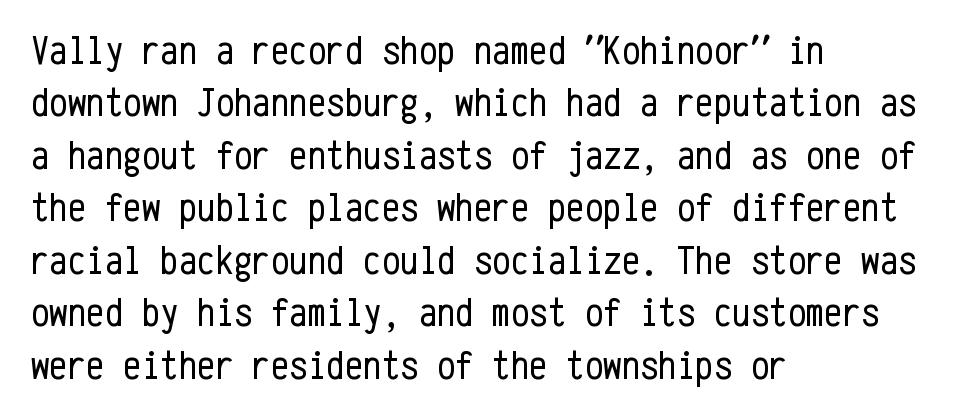
The image shows 41 px regular-weight, condensed sans-serif type, upright, monospaced; set left-aligned, normal line spacing (1.28x), normal letter spacing, not underlined; low stroke contrast and a medium x-height.
